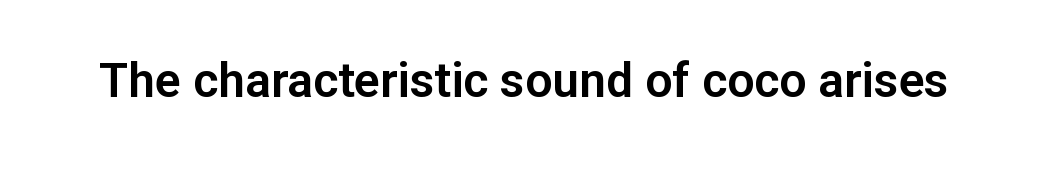
Q: Is the text italic (slanted)? A: No, it is upright.
Q: Is the typeface a serif or a sans-serif typeface? A: Sans-serif.
Q: Is the text underlined? A: No.
Q: Is the spacing between letters normal or unusually wide? A: Normal.
Q: Width (condensed, normal, or wide)? A: Normal.
Q: Stroke contrast? A: Low.
Q: x-height? A: Medium.
Q: Monospaced? A: No.
